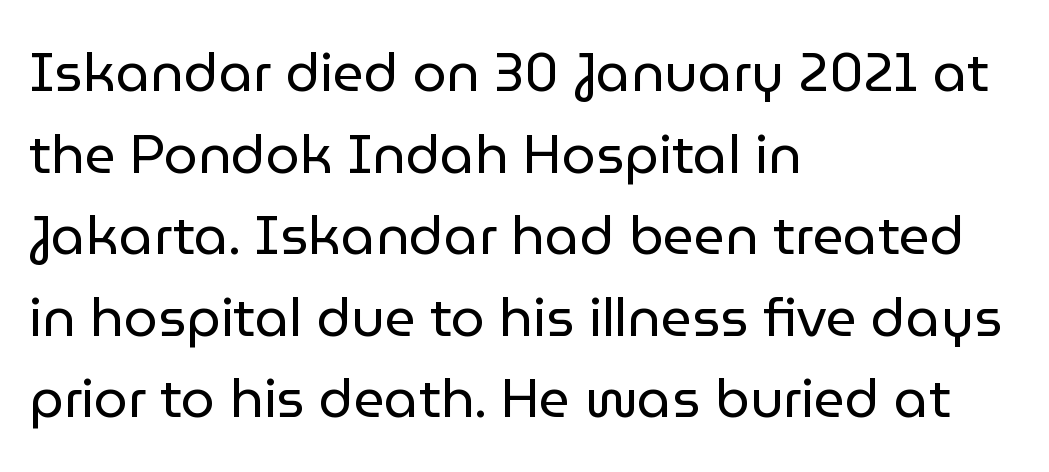
Q: Is the text bold? A: No.
Q: Is the text italic (slanted)? A: No, it is upright.
Q: Is the typeface a serif or a sans-serif typeface? A: Sans-serif.
Q: Is the text underlined? A: No.
Q: How is the paragraph aligned? A: Left-aligned.
Q: Is the spacing between letters normal or unusually wide? A: Normal.
Q: Is the spacing between lines tight, normal or loose? A: Normal.
Q: Width (condensed, normal, or wide)? A: Normal.
Q: Stroke contrast? A: Low.
Q: x-height? A: Medium.
Q: Monospaced? A: No.
